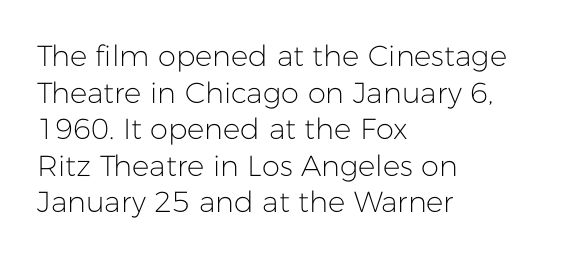
{"serif": "no", "italic": "no", "bold": "no", "weight": "light", "width": "normal", "stroke_contrast": "low", "x_height": "medium", "monospaced": "no", "underline": "no", "align": "left", "line_spacing": "normal", "line_spacing_ratio": 1.26, "letter_spacing": "normal", "letter_spacing_em": 0.0, "glyph_px": 29}
